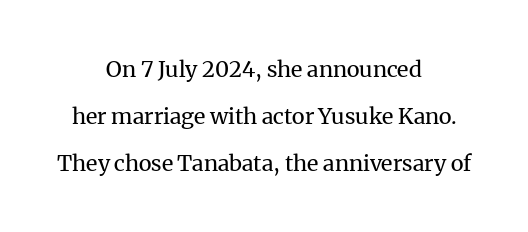
The image shows 22 px text type, upright; set centered, loose line spacing (2.13x), normal letter spacing, not underlined.
